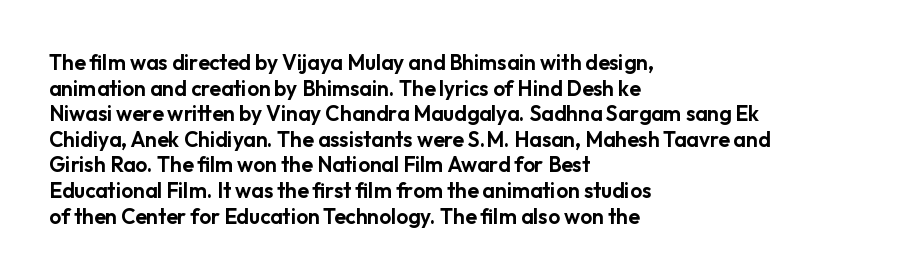
Q: Is the text italic (slanted)? A: No, it is upright.
Q: Is the text underlined? A: No.
Q: How is the paragraph aligned? A: Left-aligned.
Q: Is the spacing between letters normal or unusually wide? A: Normal.
